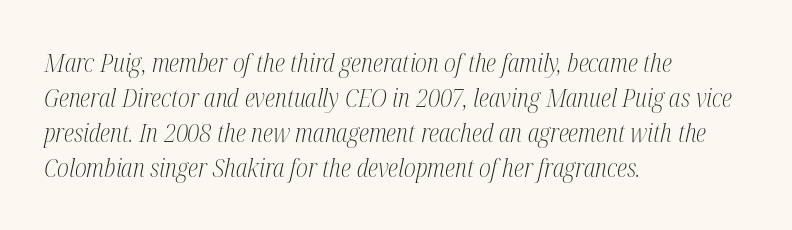
{"italic": "yes", "lean": "right", "slant_degrees": 12, "bold": "no", "underline": "no", "align": "left", "line_spacing": "normal", "line_spacing_ratio": 1.35, "letter_spacing": "normal", "letter_spacing_em": 0.0, "glyph_px": 26}
